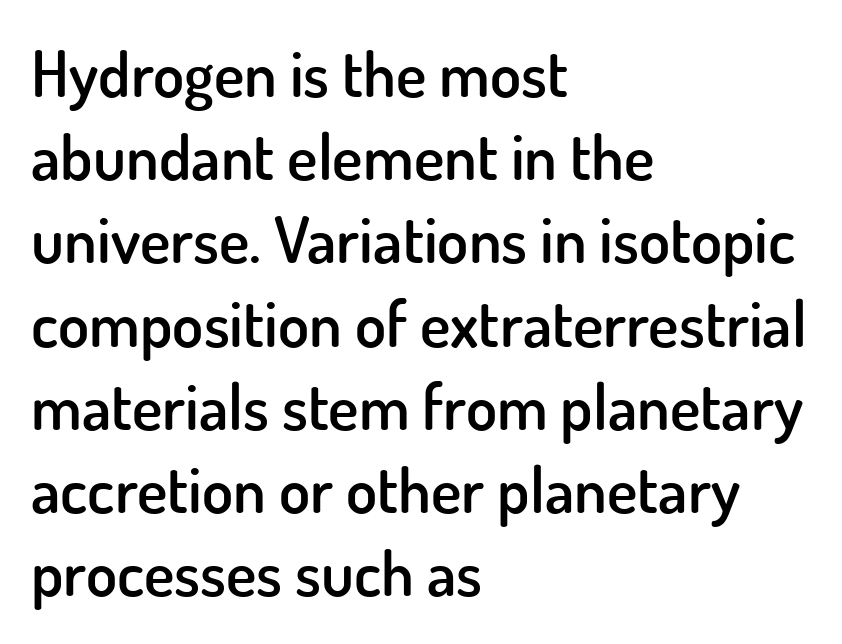
The image shows 64 px semibold sans-serif type, upright; set left-aligned, normal line spacing (1.3x), normal letter spacing, not underlined; low stroke contrast and a small x-height.
